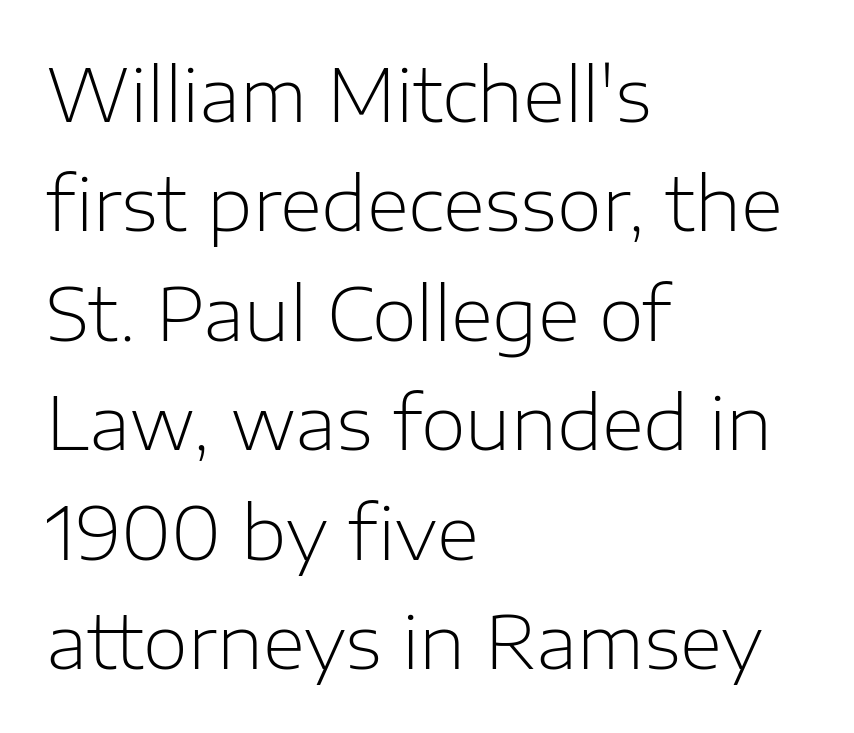
{"serif": "no", "italic": "no", "bold": "no", "weight": "light", "width": "normal", "stroke_contrast": "low", "x_height": "medium", "monospaced": "no", "underline": "no", "align": "left", "line_spacing": "normal", "line_spacing_ratio": 1.5, "letter_spacing": "normal", "letter_spacing_em": 0.0, "glyph_px": 73}
